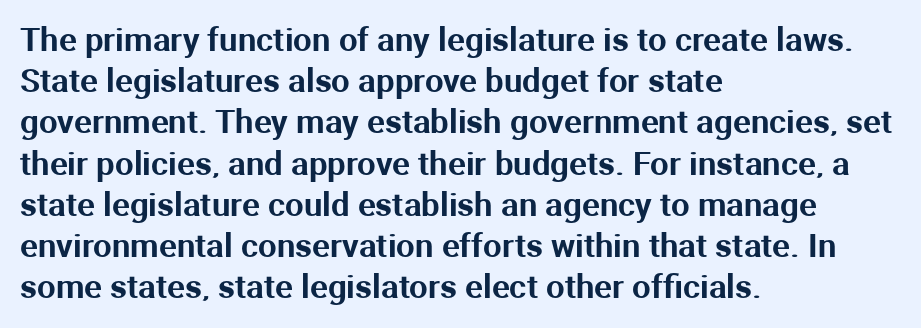
The image shows 33 px sans-serif type, upright; set left-aligned, normal line spacing (1.25x), normal letter spacing, not underlined; medium stroke contrast and a medium x-height.
